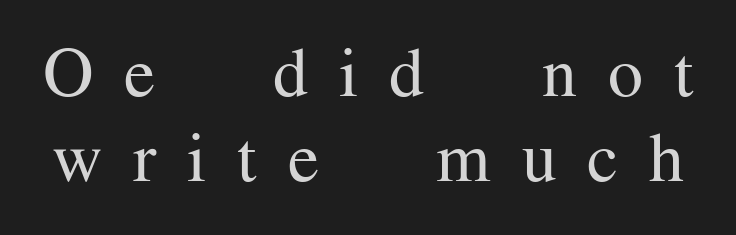
Here the designer chose a conventional face with non-uniform glyph widths. Ascenders rise straight up at ninety degrees. A quiet, ordinary-to-light weight characterises the typeface. Note: serifs present on the glyphs. Bare-footed words on every line.
